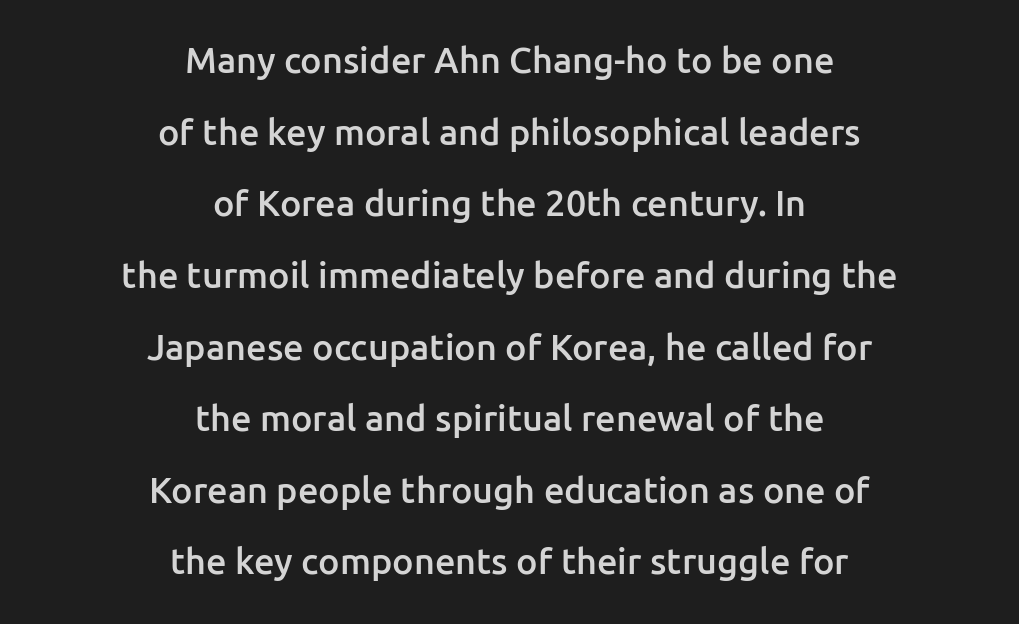
The lines are quadded center. Its strokes are somewhat broadened, the hallmark of semibold type. Inter-character spacing is left at the font's built-in metrics. Students, observe: this is what heavily led, spacious text looks like. Only glyphs here, with clear space below each row. Looks like regular typesetting: each glyph gets only the width it needs.
